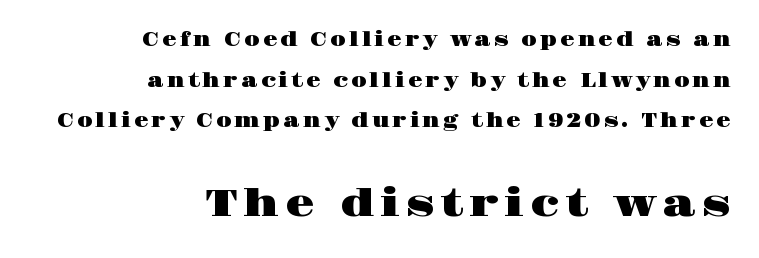
{"serif": "yes", "italic": "no", "width": "wide", "stroke_contrast": "high", "x_height": "large", "monospaced": "no", "underline": "no", "align": "right", "line_spacing": "loose", "line_spacing_ratio": 2.14, "larger_block": "second", "size_ratio": 2.0, "glyph_px": 38}
